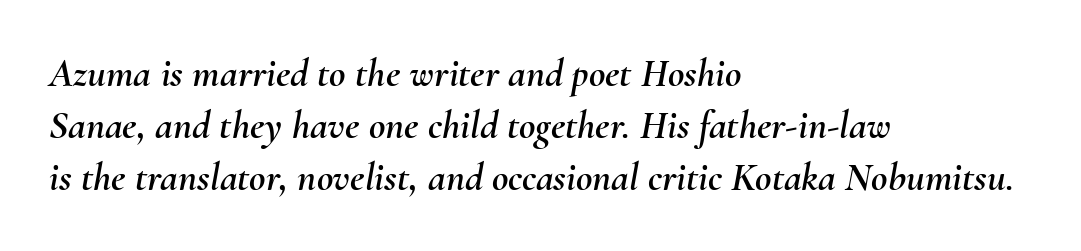
{"italic": "yes", "lean": "right", "slant_degrees": 10, "width": "normal", "stroke_contrast": "medium", "x_height": "small", "monospaced": "no", "underline": "no", "align": "left", "line_spacing": "normal", "line_spacing_ratio": 1.3, "letter_spacing": "normal", "letter_spacing_em": 0.0, "glyph_px": 40}
